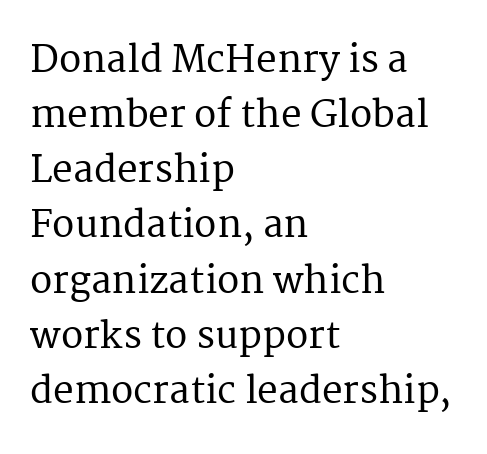
Q: Is the text italic (slanted)? A: No, it is upright.
Q: Is the typeface a serif or a sans-serif typeface? A: Serif.
Q: Is the text underlined? A: No.
Q: How is the paragraph aligned? A: Left-aligned.
Q: Is the spacing between letters normal or unusually wide? A: Normal.
Q: Is the spacing between lines tight, normal or loose? A: Normal.
Q: Width (condensed, normal, or wide)? A: Normal.
Q: Stroke contrast? A: Medium.
Q: x-height? A: Medium.
Q: Monospaced? A: No.
